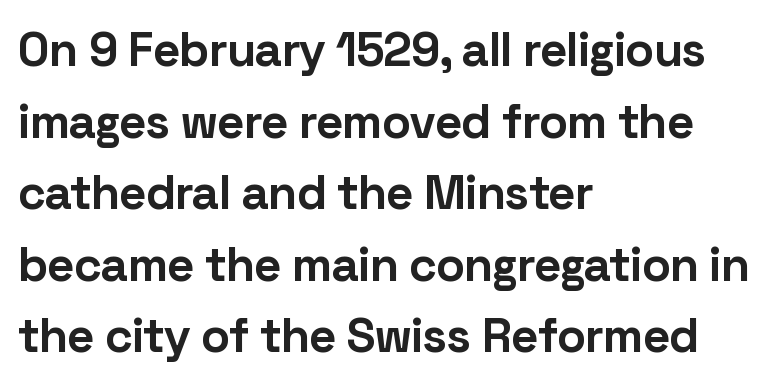
Q: Is the text bold? A: Yes.
Q: Is the text italic (slanted)? A: No, it is upright.
Q: Is the typeface a serif or a sans-serif typeface? A: Sans-serif.
Q: Is the text underlined? A: No.
Q: How is the paragraph aligned? A: Left-aligned.
Q: Is the spacing between letters normal or unusually wide? A: Normal.
Q: Is the spacing between lines tight, normal or loose? A: Normal.
Q: Width (condensed, normal, or wide)? A: Normal.
Q: Stroke contrast? A: Low.
Q: x-height? A: Medium.
Q: Monospaced? A: No.
